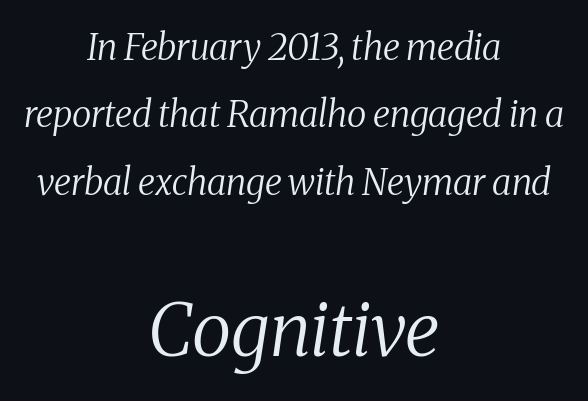
Q: Is the text bold? A: No.
Q: Is the text italic (slanted)? A: Yes, it leans right by about 8 degrees.
Q: Is the typeface a serif or a sans-serif typeface? A: Serif.
Q: Is the text underlined? A: No.
Q: How is the paragraph aligned? A: Centered.
Q: Is the spacing between letters normal or unusually wide? A: Normal.
Q: Which block of text is set in a larger size, the first (top) or the second (bottom)? A: The second (bottom) one.
Q: Width (condensed, normal, or wide)? A: Normal.
Q: Stroke contrast? A: Medium.
Q: x-height? A: Medium.
Q: Monospaced? A: No.
